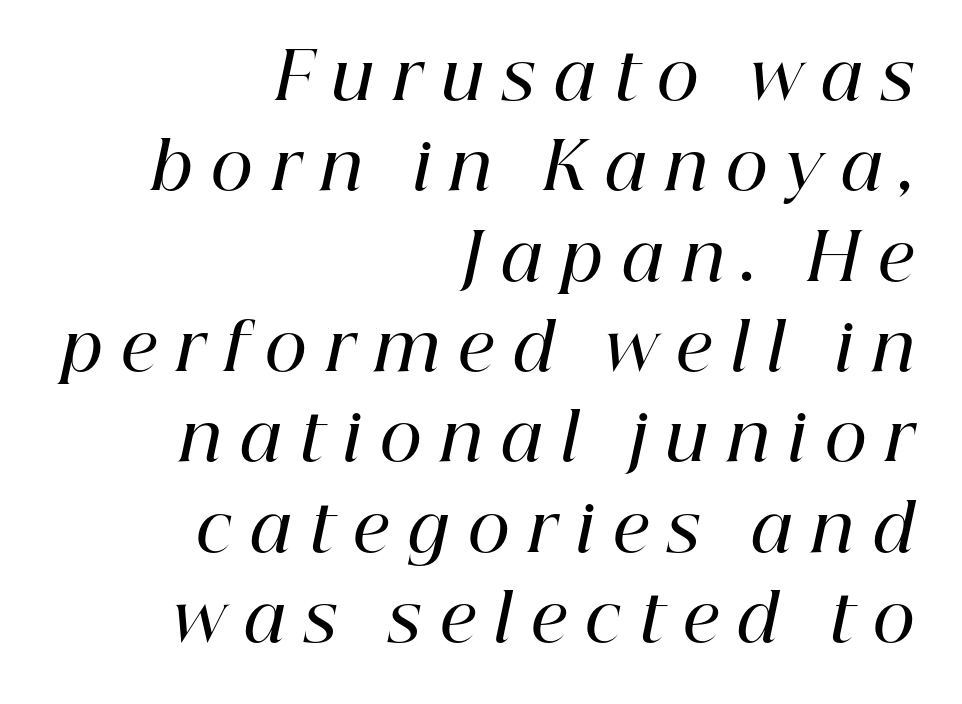
The letterforms stand isolated, each surrounded by extra space. Observe the lean: these are italic letterforms. Compared with a flush-left layout, this one pins lines to the opposite, right side. Rows of type keep a routine distance in the vertical direction. The sample has been set in demibold, a notch under bold.
